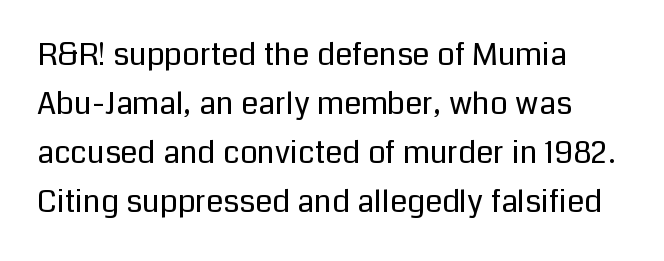
The image shows 31 px regular-weight sans-serif type, upright; set left-aligned, normal line spacing (1.58x), normal letter spacing, not underlined; low stroke contrast and a medium x-height.
